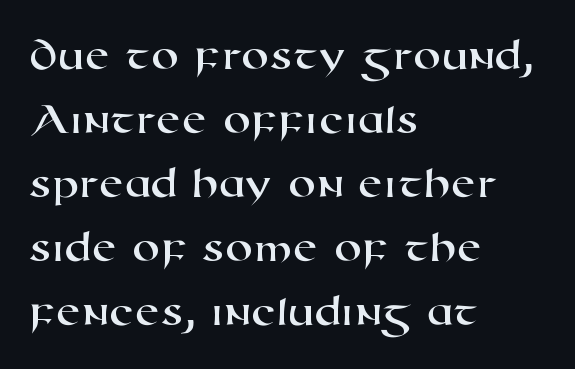
There is no visible air inserted between adjacent glyphs. Caption: multi-line text, flush left, ragged right. Descender tails drop into unmarked territory. Here the designer chose a conventional face with non-uniform glyph widths.
